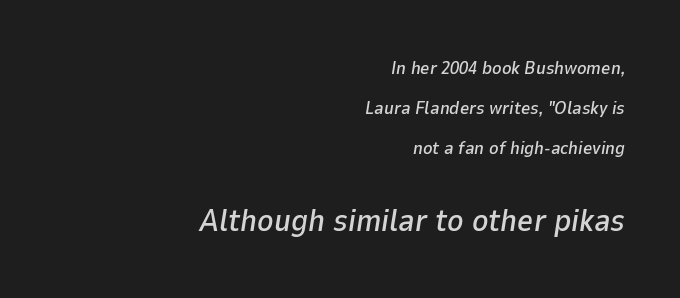
Q: Is the text italic (slanted)? A: Yes, it leans right by about 9 degrees.
Q: Is the text underlined? A: No.
Q: How is the paragraph aligned? A: Right-aligned.
Q: Is the spacing between letters normal or unusually wide? A: Normal.
Q: Is the spacing between lines tight, normal or loose? A: Loose.
Q: Which block of text is set in a larger size, the first (top) or the second (bottom)? A: The second (bottom) one.
Q: Width (condensed, normal, or wide)? A: Normal.
Q: Stroke contrast? A: Low.
Q: x-height? A: Medium.
Q: Monospaced? A: No.
